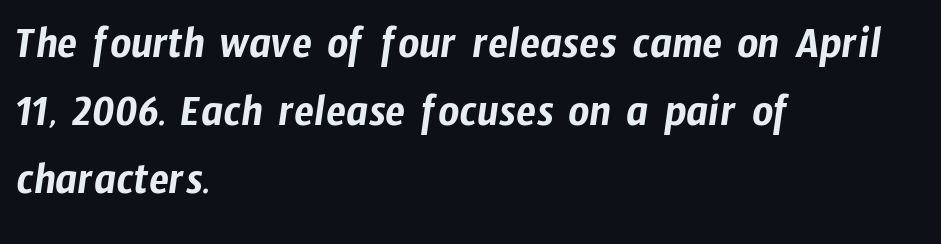
Q: Is the typeface a serif or a sans-serif typeface? A: Sans-serif.
Q: Is the text underlined? A: No.
Q: How is the paragraph aligned? A: Left-aligned.
Q: Is the spacing between letters normal or unusually wide? A: Normal.
Q: Is the spacing between lines tight, normal or loose? A: Normal.
Q: Width (condensed, normal, or wide)? A: Condensed.
Q: Stroke contrast? A: Low.
Q: x-height? A: Medium.
Q: Monospaced? A: No.
